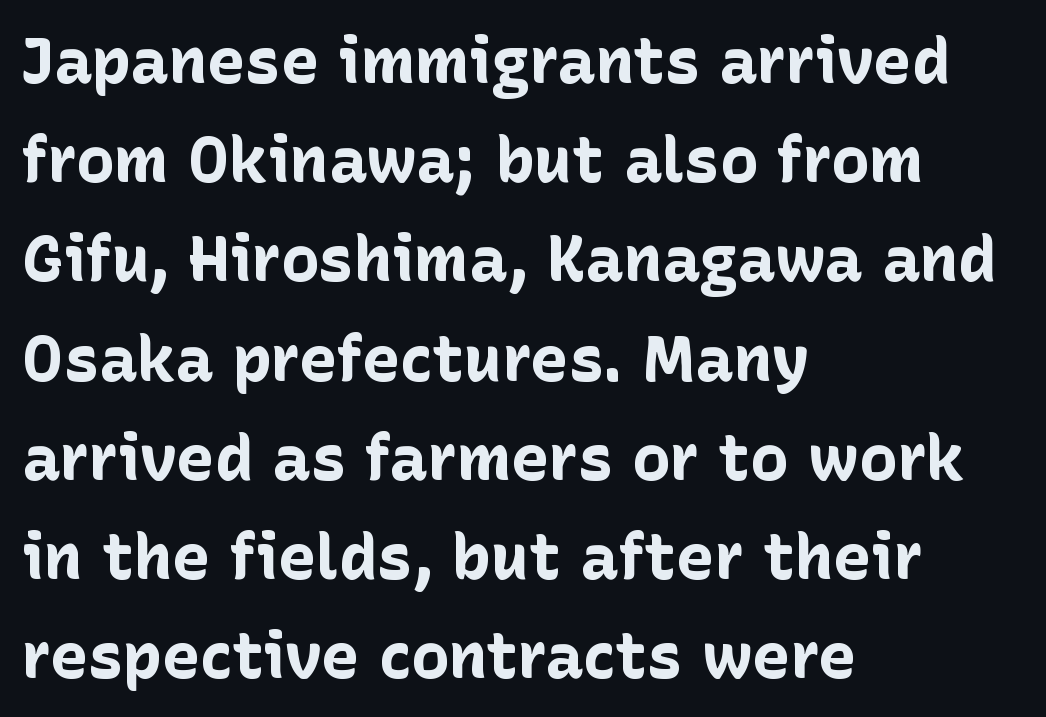
{"serif": "no", "italic": "no", "bold": "yes", "weight": "bold", "width": "normal", "stroke_contrast": "low", "x_height": "medium", "monospaced": "no", "underline": "no", "align": "left", "line_spacing": "normal", "line_spacing_ratio": 1.55, "letter_spacing": "normal", "letter_spacing_em": 0.0, "glyph_px": 64}
